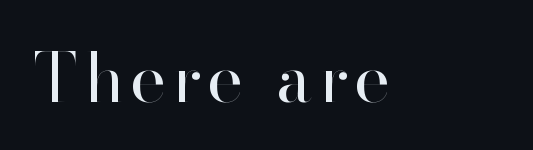
Q: Is the text bold? A: No.
Q: Is the text italic (slanted)? A: No, it is upright.
Q: Is the typeface a serif or a sans-serif typeface? A: Sans-serif.
Q: Is the text underlined? A: No.
Q: Width (condensed, normal, or wide)? A: Normal.
Q: Stroke contrast? A: High.
Q: x-height? A: Small.
Q: Monospaced? A: No.
